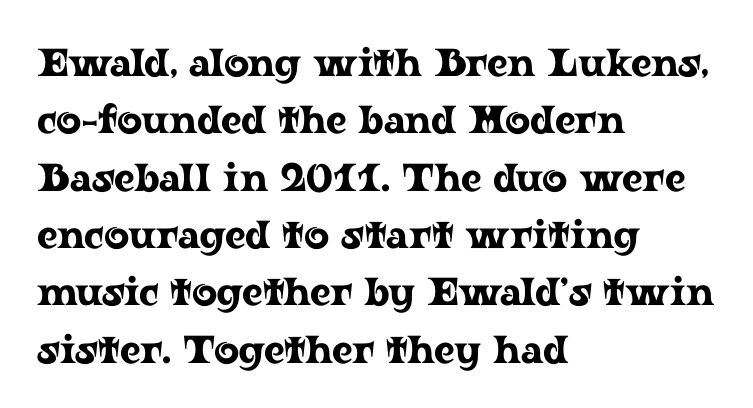
{"serif": "yes", "italic": "no", "width": "wide", "stroke_contrast": "low", "x_height": "medium", "monospaced": "no", "underline": "no", "align": "left", "line_spacing": "normal", "line_spacing_ratio": 1.47, "letter_spacing": "normal", "letter_spacing_em": 0.0, "glyph_px": 39}
